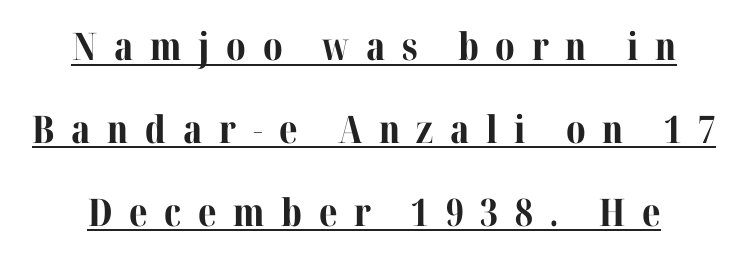
{"serif": "yes", "italic": "no", "bold": "yes", "weight": "bold", "width": "normal", "stroke_contrast": "medium", "x_height": "medium", "monospaced": "no", "underline": "yes", "line_spacing": "loose", "line_spacing_ratio": 2.18, "letter_spacing": "wide", "letter_spacing_em": 0.44, "glyph_px": 38}
